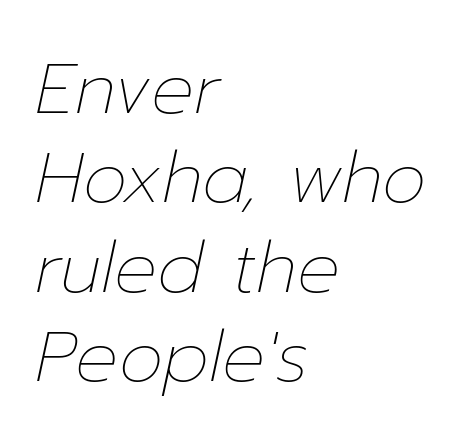
The image shows 71 px thin type, italic (leaning right); set left-aligned, normal line spacing (1.26x), normal letter spacing, not underlined; low stroke contrast and a medium x-height.
